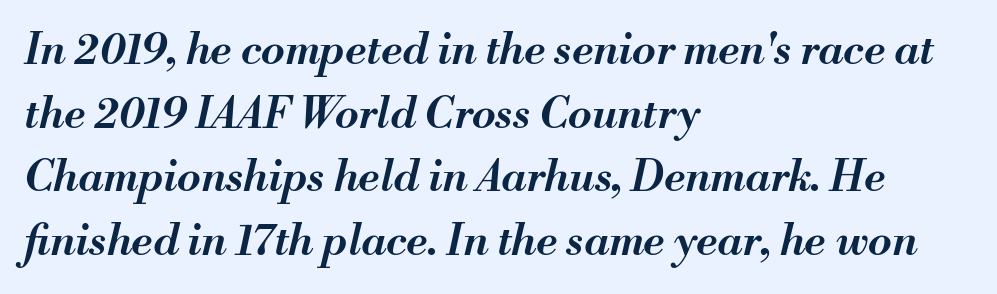
Q: Is the text bold? A: Semi-bold.
Q: Is the text italic (slanted)? A: Yes, it leans right by about 13 degrees.
Q: Is the text underlined? A: No.
Q: How is the paragraph aligned? A: Left-aligned.
Q: Is the spacing between letters normal or unusually wide? A: Normal.
Q: Is the spacing between lines tight, normal or loose? A: Normal.
Q: Width (condensed, normal, or wide)? A: Normal.
Q: Stroke contrast? A: Medium.
Q: x-height? A: Small.
Q: Monospaced? A: No.
